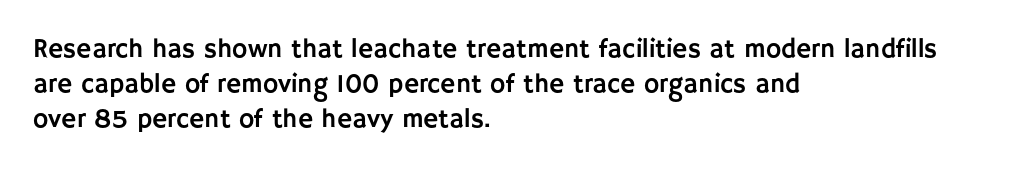
Upright lettering throughout. A classic flush-left, rag-right setting is used for this passage. Underlining? Definitely not there. The passage shown stacks its lines at a standard gap. The letterforms sit shoulder to shoulder at normal distance.
